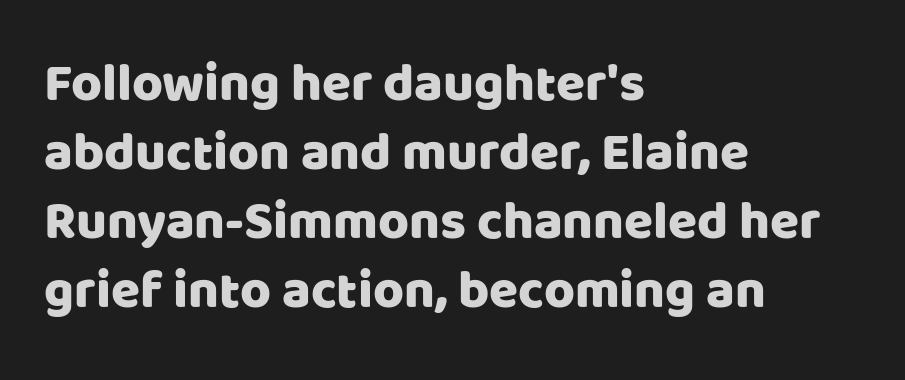
This is the regular roman posture of the typeface. The vertical gap from one line to the next is medium. Here the designer chose a conventional face with non-uniform glyph widths. The zone under the glyphs is completely vacant. This rendering employs a face without finishing strokes, i.e., a sans-serif.
